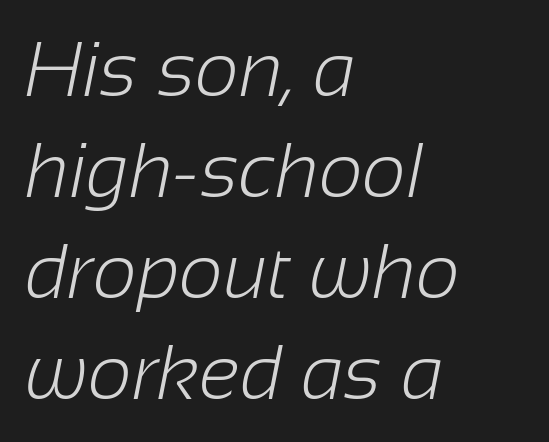
In CSS terms this would be text-align: left. No extra tracking has been applied to these lines. What kind of face is this? One without serifs — a sans. Heft: none added — not bold. The glyphs are unaccompanied by any horizontal stroke below them.
